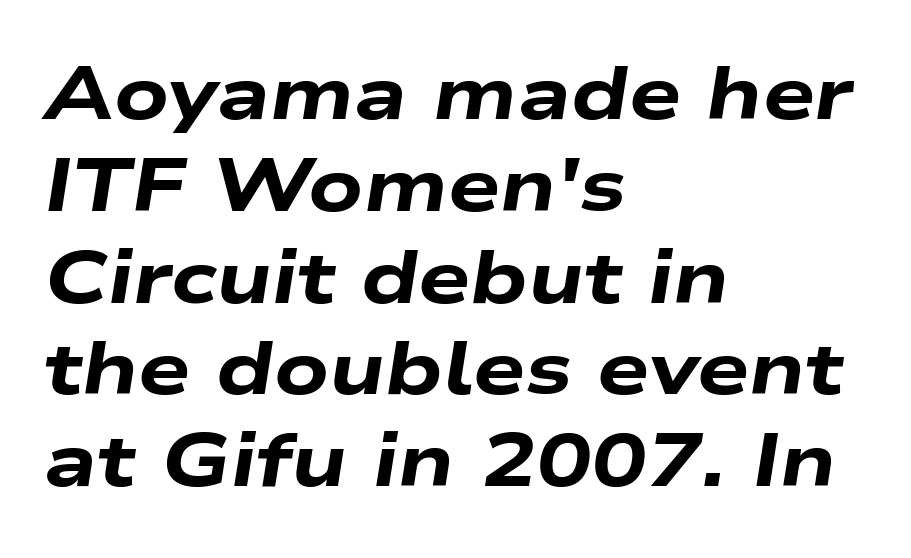
Q: Is the text bold? A: Yes.
Q: Is the text italic (slanted)? A: Yes, it leans right by about 9 degrees.
Q: Is the text underlined? A: No.
Q: How is the paragraph aligned? A: Left-aligned.
Q: Is the spacing between letters normal or unusually wide? A: Normal.
Q: Width (condensed, normal, or wide)? A: Wide.
Q: Stroke contrast? A: Low.
Q: x-height? A: Medium.
Q: Monospaced? A: No.
